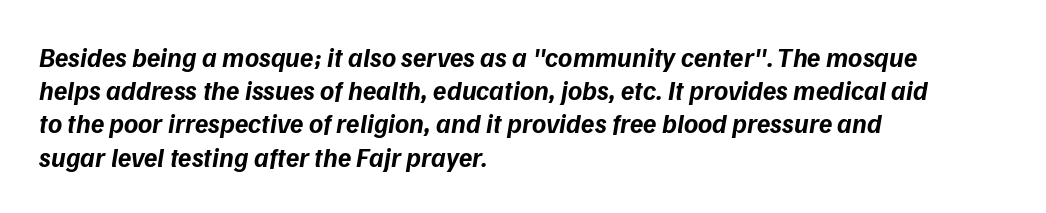
The image shows 27 px bold type; set left-aligned, line spacing 1.23x, normal letter spacing, not underlined.
